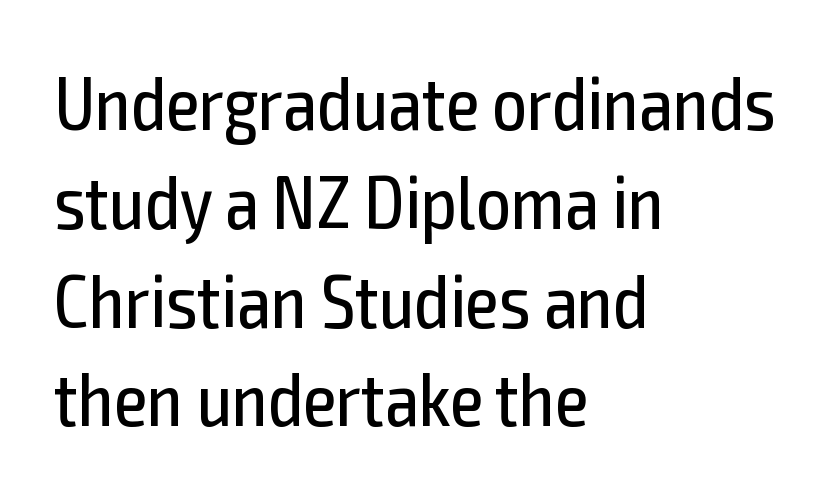
No feet cap the strokes, marking this as sans-serif type. Honestly, the row spacing looks completely unremarkable. Note the varied advance widths — an 'i' is clearly narrower than an 'm'. The type is set solid horizontally, with unmodified tracking. Ordinary non-slanted type is in use.
